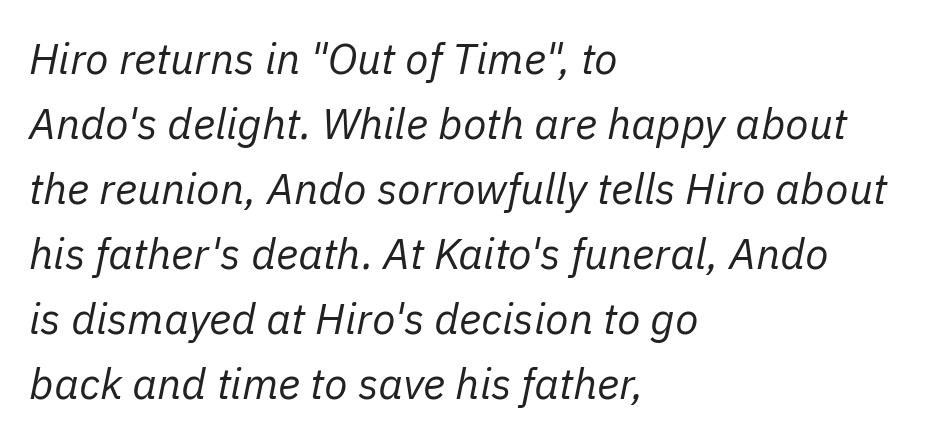
The image shows 43 px regular-weight type, italic (leaning right); set left-aligned, normal line spacing (1.51x), normal letter spacing, not underlined; low stroke contrast and a medium x-height.
